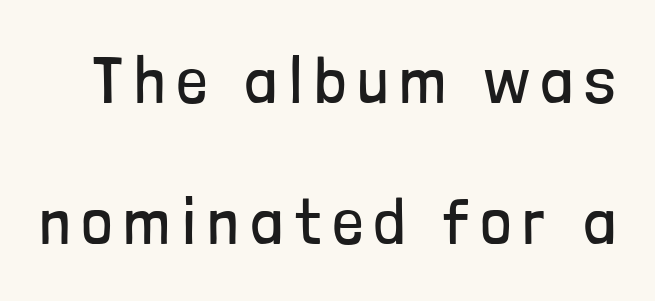
{"serif": "no", "italic": "no", "bold": "no", "weight": "regular", "width": "condensed", "stroke_contrast": "low", "x_height": "medium", "monospaced": "no", "underline": "no", "line_spacing": "loose", "line_spacing_ratio": 2.14, "glyph_px": 66}
